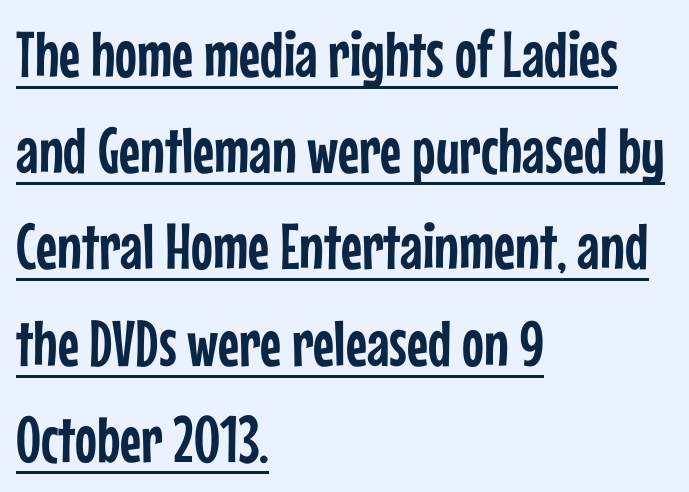
Q: Is the text italic (slanted)? A: No, it is upright.
Q: Is the typeface a serif or a sans-serif typeface? A: Sans-serif.
Q: Is the text underlined? A: Yes.
Q: How is the paragraph aligned? A: Left-aligned.
Q: Is the spacing between letters normal or unusually wide? A: Normal.
Q: Is the spacing between lines tight, normal or loose? A: Normal.
Q: Width (condensed, normal, or wide)? A: Condensed.
Q: Stroke contrast? A: Low.
Q: x-height? A: Medium.
Q: Monospaced? A: No.
